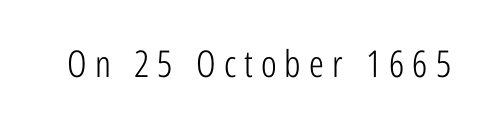
{"serif": "no", "italic": "no", "bold": "no", "weight": "light", "width": "condensed", "stroke_contrast": "low", "x_height": "medium", "monospaced": "no", "underline": "no", "letter_spacing": "wide", "letter_spacing_em": 0.22, "glyph_px": 37}
